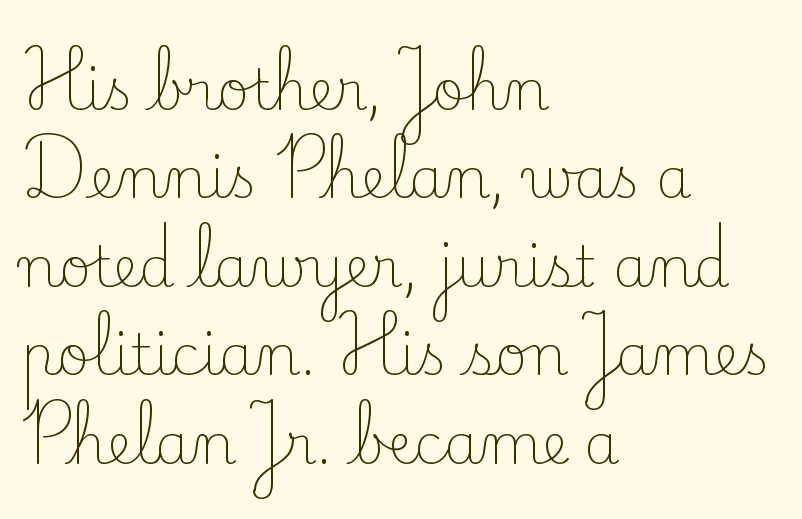
{"serif": "yes", "italic": "no", "bold": "no", "weight": "light", "width": "normal", "stroke_contrast": "low", "x_height": "small", "monospaced": "no", "underline": "no", "align": "left", "line_spacing": "normal", "line_spacing_ratio": 1.58, "letter_spacing": "normal", "letter_spacing_em": 0.0, "glyph_px": 56}
